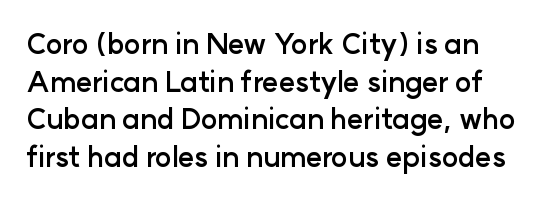
Here the designer chose a conventional face with non-uniform glyph widths. How are the letters spaced? Ordinarily, with no added tracking. The face used here is a sans, in the tradition of grotesques and geometrics. How would I describe the line gaps? Plain and ordinary. The glyphs are unaccompanied by any horizontal stroke below them.
